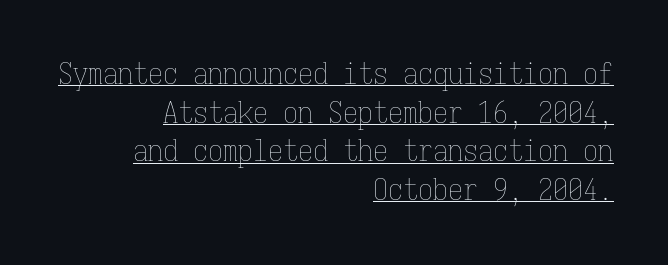
The type is set solid horizontally, with unmodified tracking. Successive baselines arrive at the customary interval. Weight class: somewhere from thin through regular. The face used here is monospaced, like something from a code editor. Students, observe the line beneath the letters — that is underlining.
